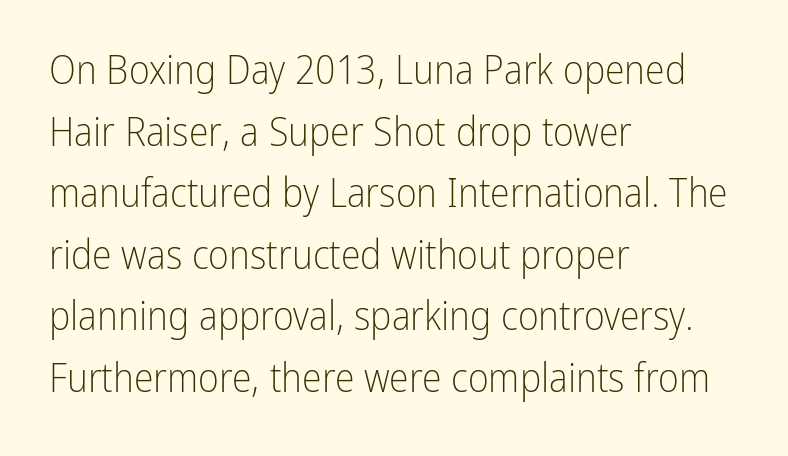
Default kerning and tracking; the words read as compact shapes. Here the designer chose a conventional face with non-uniform glyph widths. In terms of letterform style, serifs are entirely absent. Layout note: lines flush left.
